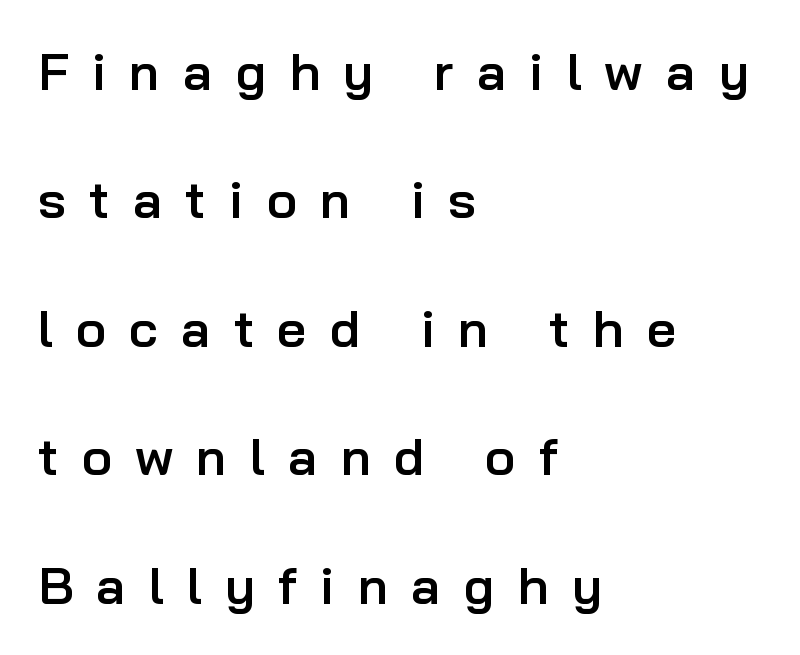
{"serif": "no", "italic": "no", "bold": "semi", "weight": "semibold", "width": "normal", "stroke_contrast": "low", "x_height": "medium", "monospaced": "no", "underline": "no", "align": "left", "line_spacing": "loose", "line_spacing_ratio": 2.47, "letter_spacing": "wide", "letter_spacing_em": 0.44, "glyph_px": 52}
